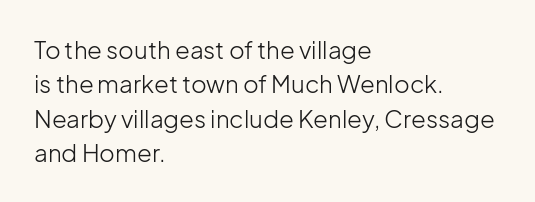
{"italic": "no", "bold": "no", "underline": "no", "align": "left", "line_spacing": "normal", "line_spacing_ratio": 1.43, "letter_spacing": "normal", "letter_spacing_em": 0.0, "glyph_px": 24}
